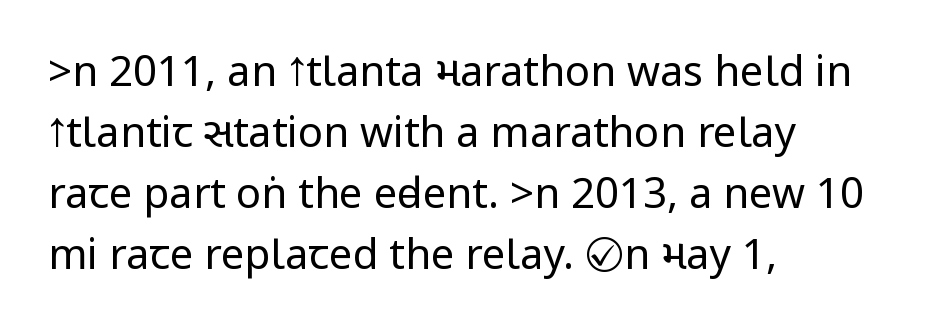
{"serif": "no", "italic": "no", "bold": "no", "weight": "regular", "width": "condensed", "stroke_contrast": "low", "underline": "no", "align": "left", "line_spacing": "normal", "line_spacing_ratio": 1.45, "letter_spacing": "normal", "letter_spacing_em": 0.0, "glyph_px": 42}
